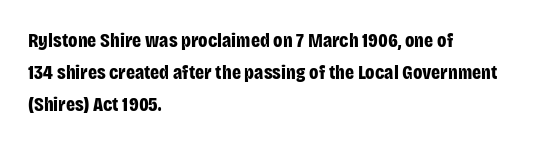
{"italic": "no", "bold": "yes", "underline": "no", "align": "left", "line_spacing": "normal", "line_spacing_ratio": 1.59, "letter_spacing": "normal", "letter_spacing_em": 0.0, "glyph_px": 20}
